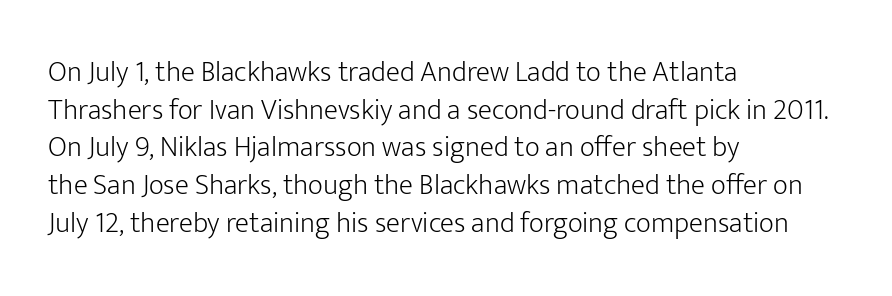
Typographically, this falls in the sans-serif category. The space beneath each line is pristine and unruled. Spacing verdict: proportional, widths tailored to each character. The lines in this sample share a left origin and differ only in where they stop. The letters stand straight up with perfectly vertical stems.
